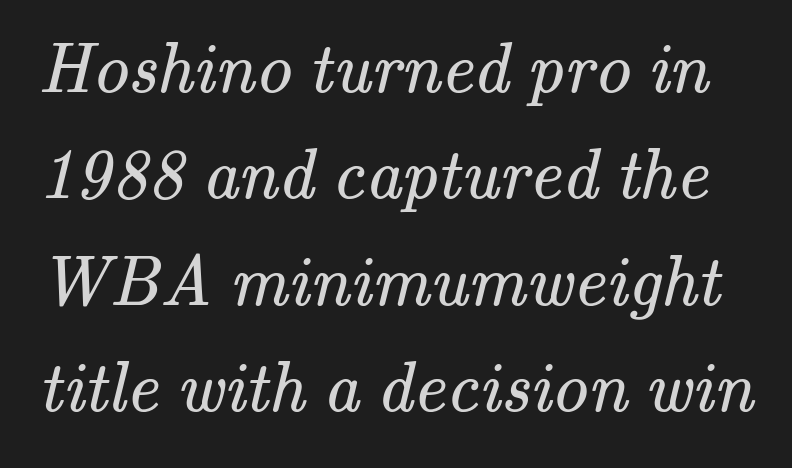
Weight class: somewhere from thin through regular. Proportional: the letters do not fall into vertical columns. Regarding leading, the lines here are spaced in the standard way. No word sits above an underline. Unlike a clean sans, this face finishes its strokes with serifs.
